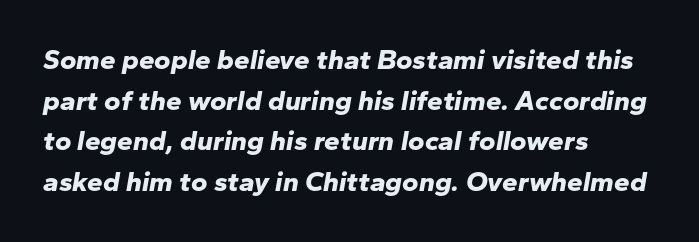
Q: Is the text bold? A: Yes.
Q: Is the text italic (slanted)? A: Yes, it leans right by about 10 degrees.
Q: Is the text underlined? A: No.
Q: How is the paragraph aligned? A: Left-aligned.
Q: Is the spacing between letters normal or unusually wide? A: Normal.
Q: Is the spacing between lines tight, normal or loose? A: Normal.
Q: Width (condensed, normal, or wide)? A: Normal.
Q: Stroke contrast? A: Low.
Q: x-height? A: Medium.
Q: Monospaced? A: No.
